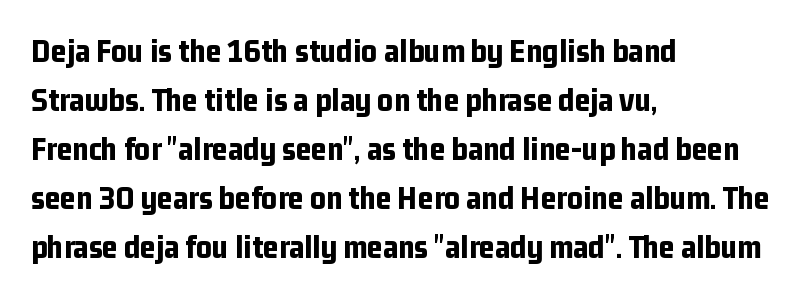
{"serif": "no", "italic": "no", "bold": "yes", "weight": "bold", "width": "condensed", "stroke_contrast": "low", "x_height": "medium", "monospaced": "no", "underline": "no", "align": "left", "line_spacing": "normal", "line_spacing_ratio": 1.44, "letter_spacing": "normal", "letter_spacing_em": 0.0, "glyph_px": 34}
